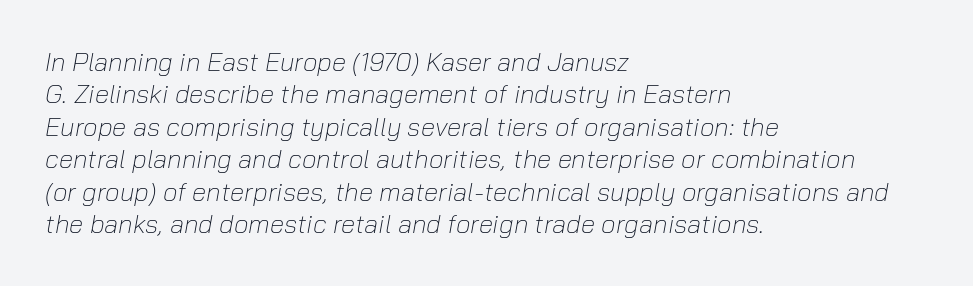
The image shows 26 px text type, italic (leaning right); set left-aligned, normal line spacing (1.25x), normal letter spacing, not underlined.
